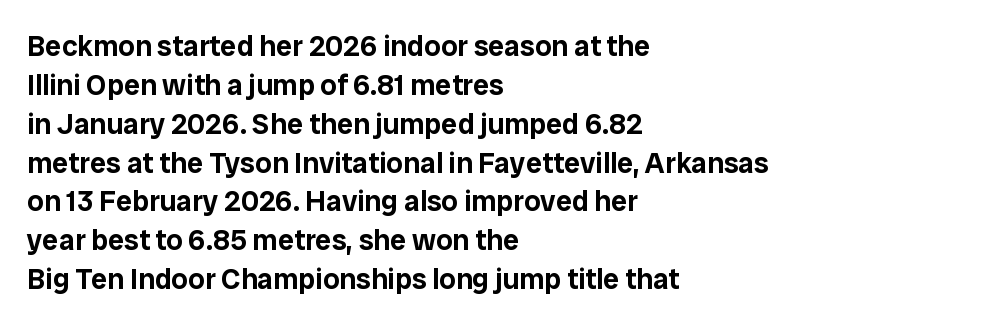
Q: Is the text italic (slanted)? A: No, it is upright.
Q: Is the typeface a serif or a sans-serif typeface? A: Sans-serif.
Q: Is the text underlined? A: No.
Q: How is the paragraph aligned? A: Left-aligned.
Q: Is the spacing between letters normal or unusually wide? A: Normal.
Q: Is the spacing between lines tight, normal or loose? A: Normal.
Q: Width (condensed, normal, or wide)? A: Normal.
Q: Stroke contrast? A: Low.
Q: x-height? A: Medium.
Q: Monospaced? A: No.
